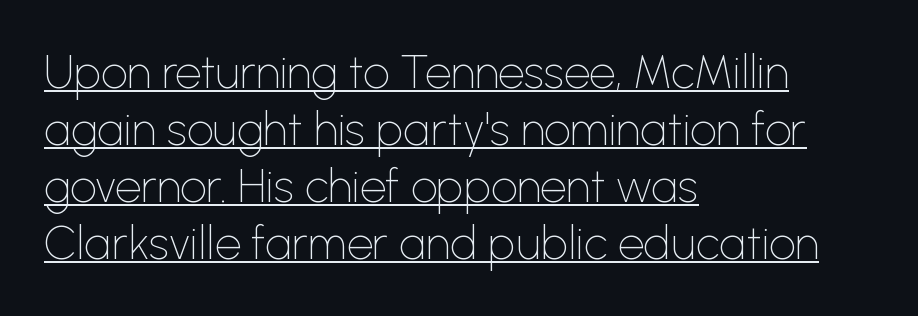
Q: Is the text bold? A: No.
Q: Is the text italic (slanted)? A: No, it is upright.
Q: Is the typeface a serif or a sans-serif typeface? A: Sans-serif.
Q: Is the text underlined? A: Yes.
Q: How is the paragraph aligned? A: Left-aligned.
Q: Is the spacing between letters normal or unusually wide? A: Normal.
Q: Width (condensed, normal, or wide)? A: Normal.
Q: Stroke contrast? A: Low.
Q: x-height? A: Medium.
Q: Monospaced? A: No.
